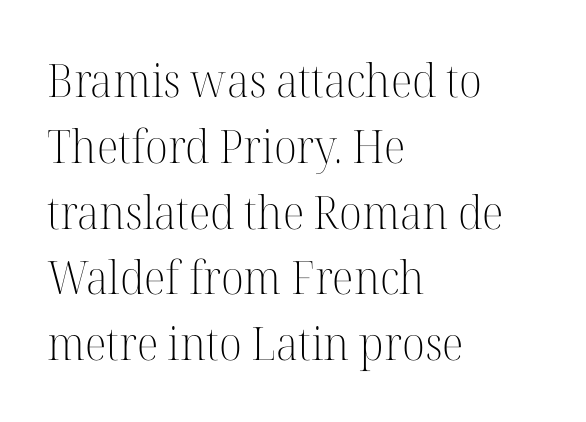
Q: Is the text bold? A: No.
Q: Is the text italic (slanted)? A: No, it is upright.
Q: Is the typeface a serif or a sans-serif typeface? A: Serif.
Q: Is the text underlined? A: No.
Q: How is the paragraph aligned? A: Left-aligned.
Q: Is the spacing between letters normal or unusually wide? A: Normal.
Q: Is the spacing between lines tight, normal or loose? A: Normal.
Q: Width (condensed, normal, or wide)? A: Normal.
Q: Stroke contrast? A: High.
Q: x-height? A: Medium.
Q: Monospaced? A: No.
